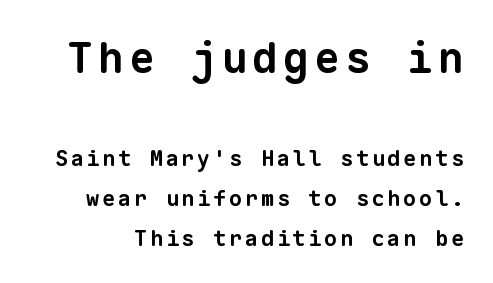
Stroke terminals: plain, sans-serif. Looks like terminal output: every glyph gets an equal slot. Glance below the letters and you will spot only blank space. Typographic density is high because the face is bold.
